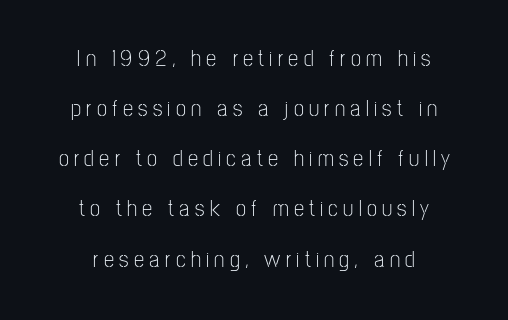
The image shows 23 px text type, upright; set centered, loose line spacing (2.18x), unusually wide letter spacing (+0.23 em), not underlined.
